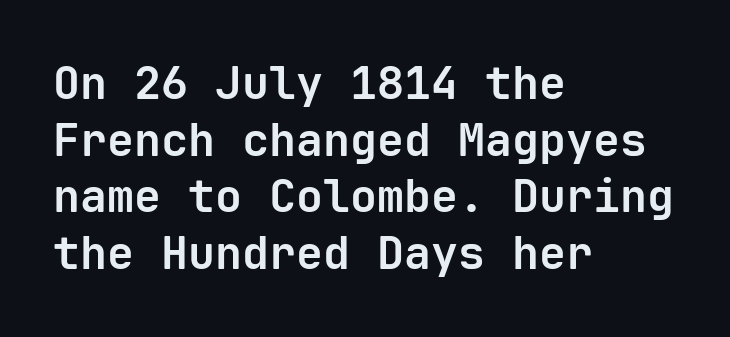
Are there feet on the stems? There aren't — it's a sans. The type is set solid horizontally, with unmodified tracking. Stroke thickness is high; the sample reads as a true bold. Each letter, wide or thin by design, is forced into the same width here. The vertical gap from one line to the next is medium. These lines stack with their left ends in a neat column.
